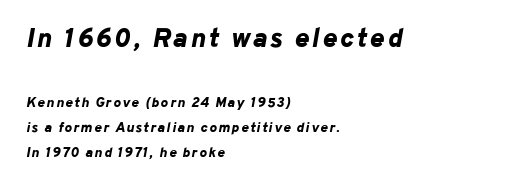
{"italic": "yes", "lean": "right", "slant_degrees": 10, "bold": "yes", "underline": "no", "align": "left", "line_spacing_ratio": 1.79, "larger_block": "first", "size_ratio": 1.93, "glyph_px": 27}
